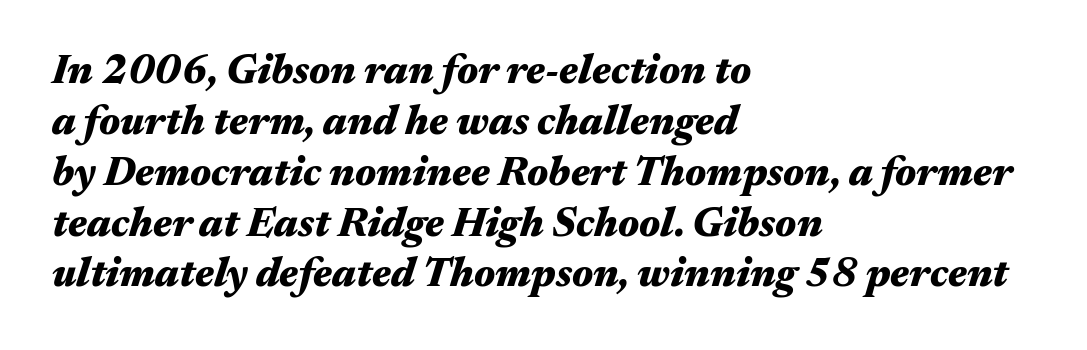
The image shows 41 px heavy, wide type, italic (leaning right); set left-aligned, line spacing 1.24x, normal letter spacing, not underlined; medium stroke contrast and a medium x-height.
